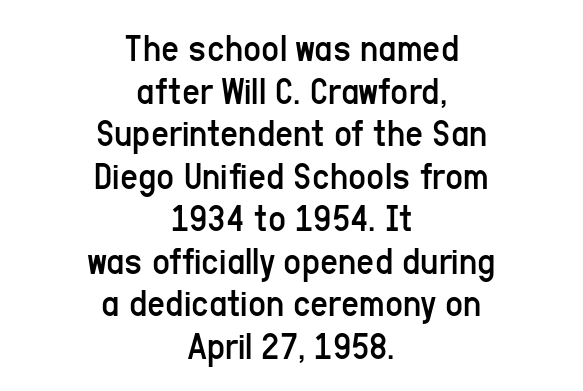
{"serif": "no", "italic": "no", "bold": "no", "weight": "regular", "width": "condensed", "stroke_contrast": "low", "x_height": "medium", "monospaced": "no", "underline": "no", "align": "center", "line_spacing": "tight", "line_spacing_ratio": 1.09, "letter_spacing": "normal", "letter_spacing_em": 0.0, "glyph_px": 39}
